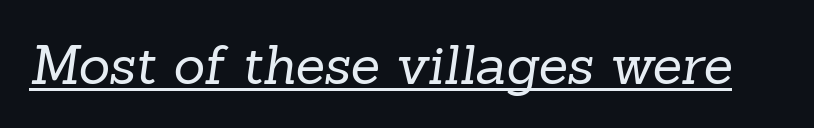
Q: Is the text bold? A: No.
Q: Is the typeface a serif or a sans-serif typeface? A: Serif.
Q: Is the text underlined? A: Yes.
Q: Is the spacing between letters normal or unusually wide? A: Normal.
Q: Width (condensed, normal, or wide)? A: Normal.
Q: Stroke contrast? A: Low.
Q: x-height? A: Medium.
Q: Monospaced? A: No.
